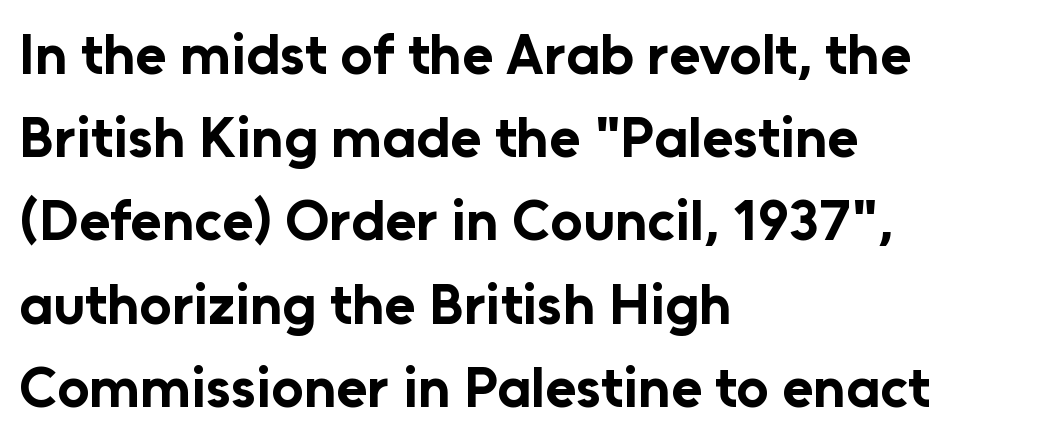
{"serif": "no", "italic": "no", "bold": "yes", "weight": "bold", "width": "normal", "stroke_contrast": "low", "x_height": "medium", "monospaced": "no", "underline": "no", "align": "left", "line_spacing": "normal", "line_spacing_ratio": 1.46, "letter_spacing": "normal", "letter_spacing_em": 0.0, "glyph_px": 57}
